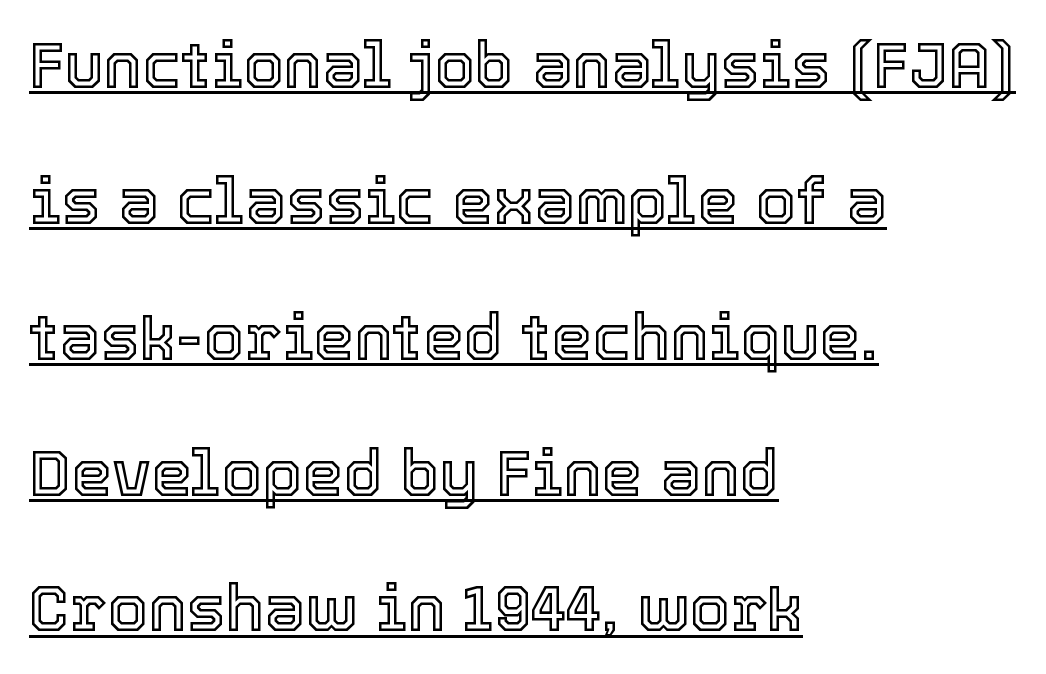
Q: Is the text italic (slanted)? A: No, it is upright.
Q: Is the text underlined? A: Yes.
Q: How is the paragraph aligned? A: Left-aligned.
Q: Is the spacing between letters normal or unusually wide? A: Normal.
Q: Is the spacing between lines tight, normal or loose? A: Loose.
Q: Width (condensed, normal, or wide)? A: Normal.
Q: x-height? A: Medium.
Q: Monospaced? A: No.
